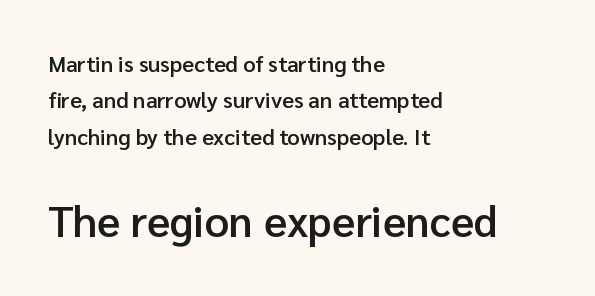
The image shows 43 px semibold sans-serif type, upright; set left-aligned, normal line spacing (1.65x), normal letter spacing, not underlined; the second (bottom) block is 1.95x larger; low stroke contrast and a medium x-height.
